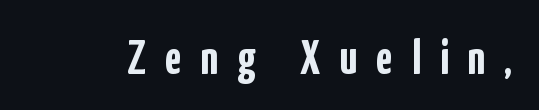
The image shows 48 px semibold, condensed sans-serif type, upright; set unusually wide letter spacing (+0.4 em), not underlined; low stroke contrast and a medium x-height.
